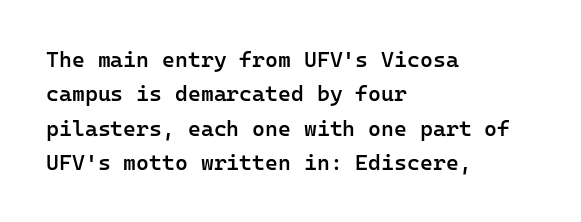
Q: Is the text bold? A: Semi-bold.
Q: Is the text italic (slanted)? A: No, it is upright.
Q: Is the text underlined? A: No.
Q: How is the paragraph aligned? A: Left-aligned.
Q: Is the spacing between letters normal or unusually wide? A: Normal.
Q: Is the spacing between lines tight, normal or loose? A: Normal.
